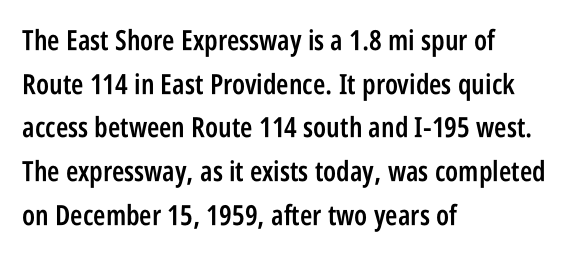
The image shows 28 px semibold, condensed sans-serif type, upright; set left-aligned, normal line spacing (1.56x), normal letter spacing, not underlined; low stroke contrast and a large x-height.
